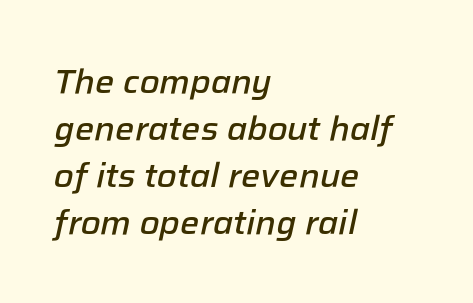
{"italic": "yes", "lean": "right", "slant_degrees": 12, "bold": "semi", "weight": "semibold", "width": "normal", "stroke_contrast": "low", "x_height": "medium", "monospaced": "no", "underline": "no", "align": "left", "line_spacing": "normal", "line_spacing_ratio": 1.38, "letter_spacing": "normal", "letter_spacing_em": 0.0, "glyph_px": 34}
